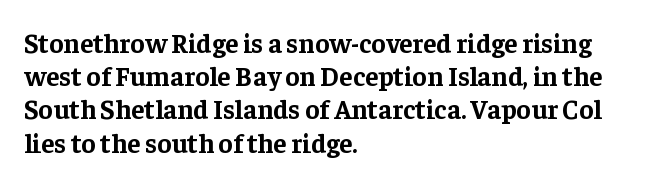
There is no visible air inserted between adjacent glyphs. In terms of weight, the rendering is a true, heavy bold. Visually the block forms a straight wall on the left and a jagged coastline on the right. Lines of text with bare space underneath. If you drew a line through each stem, it would be perfectly vertical.
